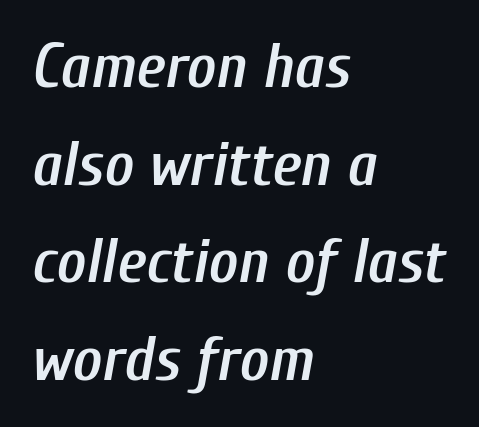
Q: Is the text bold? A: Semi-bold.
Q: Is the text italic (slanted)? A: Yes, it leans right by about 10 degrees.
Q: Is the text underlined? A: No.
Q: How is the paragraph aligned? A: Left-aligned.
Q: Is the spacing between letters normal or unusually wide? A: Normal.
Q: Is the spacing between lines tight, normal or loose? A: Normal.
Q: Width (condensed, normal, or wide)? A: Condensed.
Q: Stroke contrast? A: Low.
Q: x-height? A: Medium.
Q: Monospaced? A: No.
